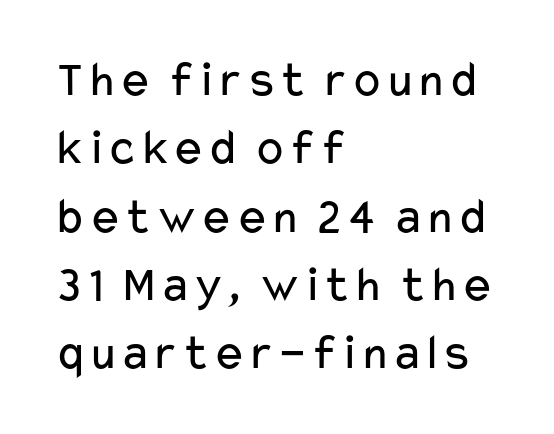
{"serif": "no", "italic": "no", "bold": "no", "weight": "regular", "width": "wide", "stroke_contrast": "low", "x_height": "medium", "monospaced": "no", "underline": "no", "align": "left", "line_spacing": "normal", "line_spacing_ratio": 1.34, "letter_spacing": "normal", "letter_spacing_em": 0.0, "glyph_px": 51}
